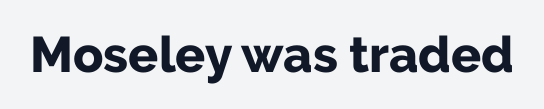
The image shows 50 px bold sans-serif type, upright; set normal letter spacing, not underlined; low stroke contrast and a medium x-height.
